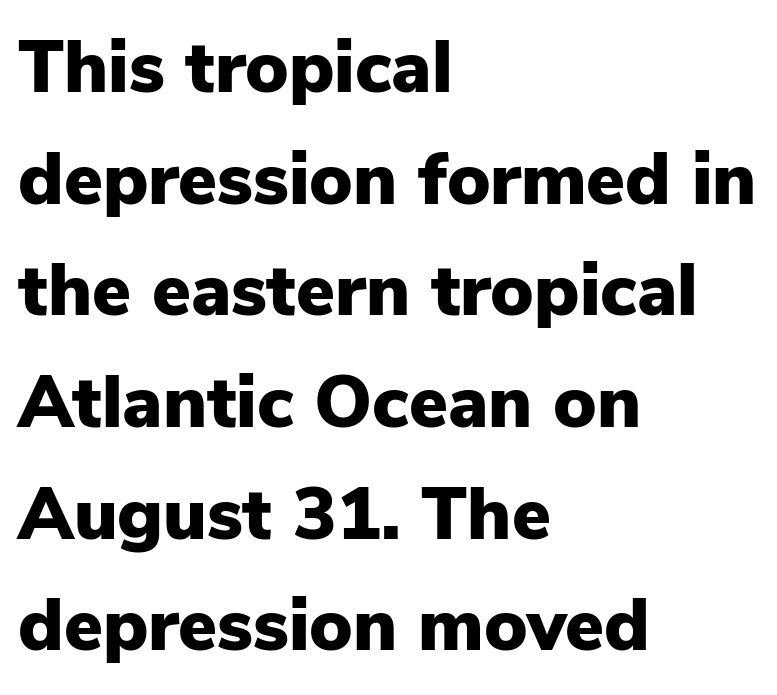
The image shows 73 px heavy sans-serif type, upright; set left-aligned, normal line spacing (1.53x), normal letter spacing, not underlined; low stroke contrast and a medium x-height.
